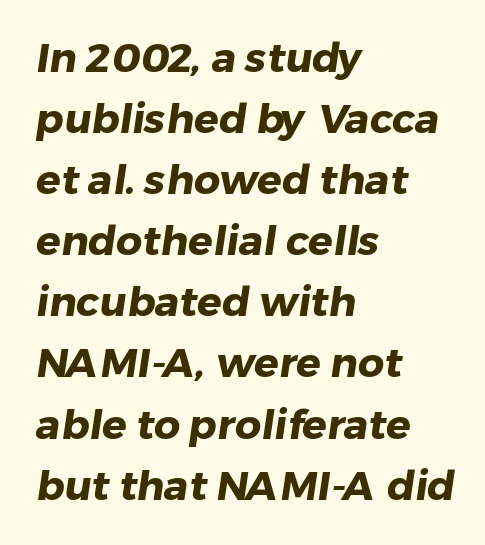
Q: Is the text bold? A: Yes.
Q: Is the typeface a serif or a sans-serif typeface? A: Sans-serif.
Q: Is the text underlined? A: No.
Q: How is the paragraph aligned? A: Left-aligned.
Q: Is the spacing between letters normal or unusually wide? A: Normal.
Q: Is the spacing between lines tight, normal or loose? A: Normal.
Q: Width (condensed, normal, or wide)? A: Normal.
Q: Stroke contrast? A: Low.
Q: x-height? A: Medium.
Q: Monospaced? A: No.
